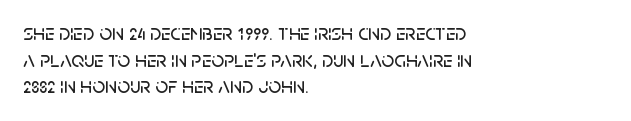
A student would call this left alignment; a typographer would say flush left, rag right. Nobody touched the tracking dial on this one. Tall strokes in this sample are plumb rather than angled. Descenders are the only things crossing below the line.
